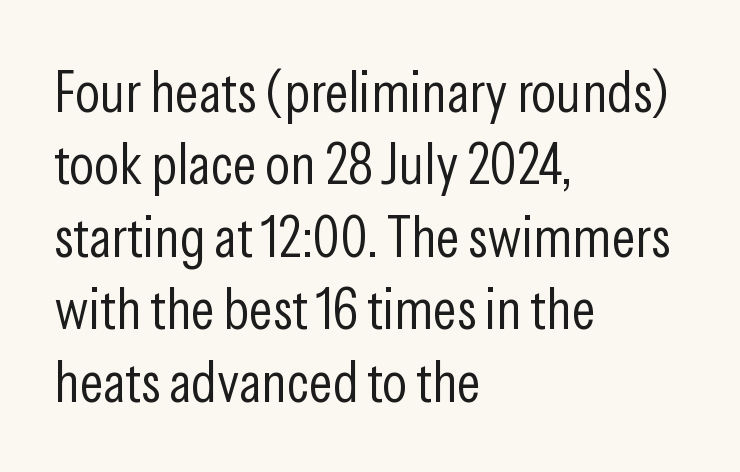
{"serif": "no", "italic": "no", "bold": "no", "weight": "light", "width": "condensed", "stroke_contrast": "low", "x_height": "medium", "monospaced": "no", "underline": "no", "align": "left", "line_spacing": "normal", "line_spacing_ratio": 1.25, "letter_spacing": "normal", "letter_spacing_em": 0.0, "glyph_px": 58}
